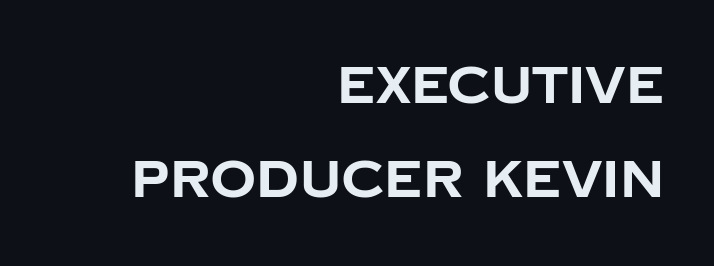
{"serif": "no", "italic": "no", "bold": "yes", "weight": "bold", "width": "normal", "stroke_contrast": "low", "x_height": "large", "monospaced": "no", "underline": "no", "align": "right", "line_spacing_ratio": 1.85, "letter_spacing": "normal", "letter_spacing_em": 0.0, "glyph_px": 51}
